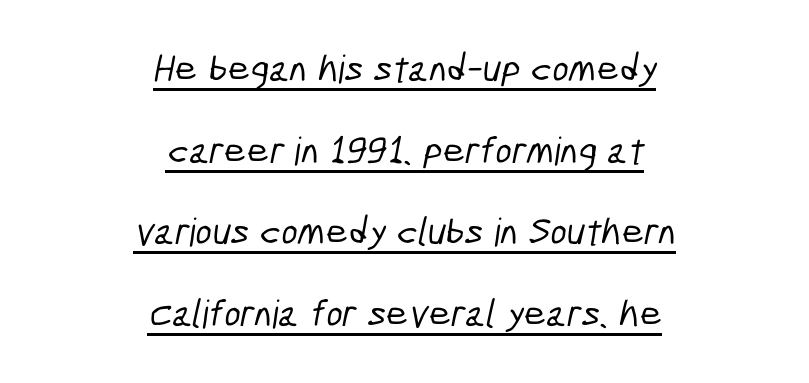
The passage is arranged like a title page — every line centered. The block of text is sparse from top to bottom, with ample space between rows. The lettering is marked with a stroke running underneath it. The face used here is proportionally spaced, like ordinary book or web type. The designer went with a sans here, leaving each stem footless. No extra tracking has been applied to these lines.
